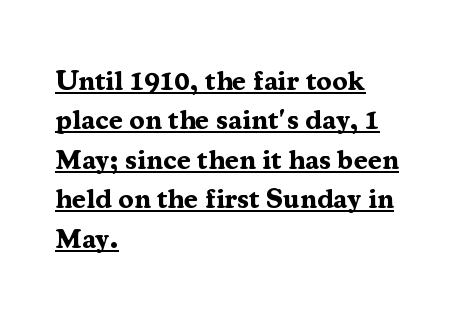
The rendering uses a moderate line-height, typical for paragraphs. You can see a thin bar hugging the bottom of the glyphs. Look at the stroke-to-counter ratio: heavy, a bold. The letters advance in unequal steps, a hallmark of proportional type. Spacing between characters is what you'd get straight out of the box. These lines are composed in type with serifs.
